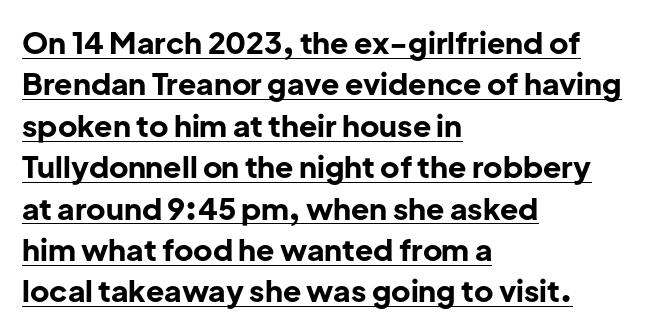
The image shows 30 px bold sans-serif type, upright; set left-aligned, normal line spacing (1.38x), normal letter spacing, underlined; low stroke contrast and a medium x-height.
